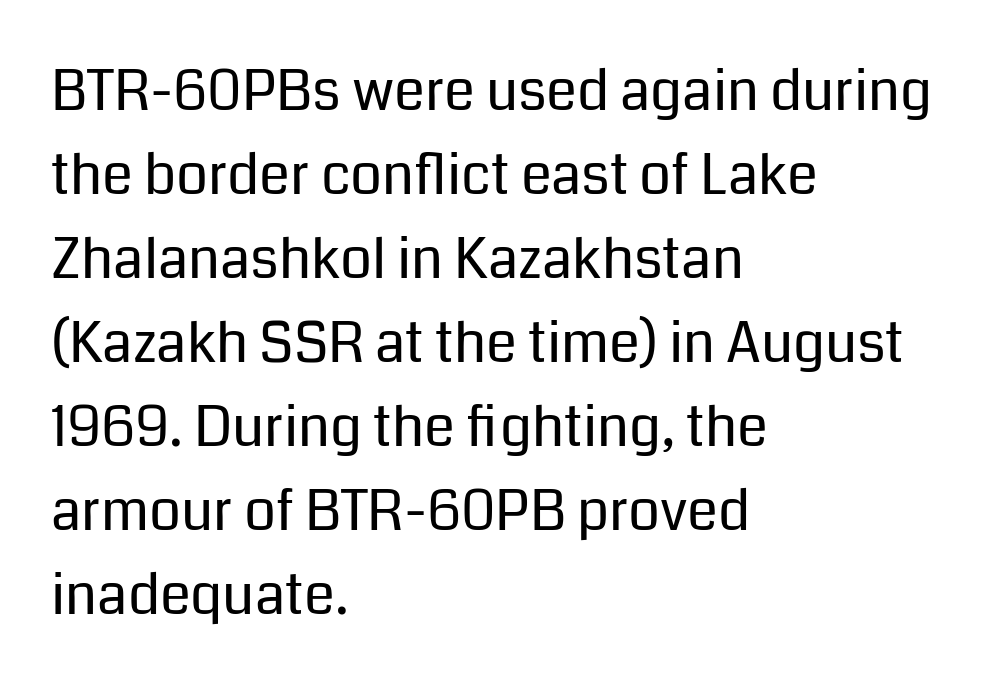
{"serif": "no", "italic": "no", "bold": "no", "weight": "regular", "width": "normal", "stroke_contrast": "low", "x_height": "medium", "monospaced": "no", "underline": "no", "align": "left", "line_spacing": "normal", "line_spacing_ratio": 1.5, "letter_spacing": "normal", "letter_spacing_em": 0.0, "glyph_px": 56}
